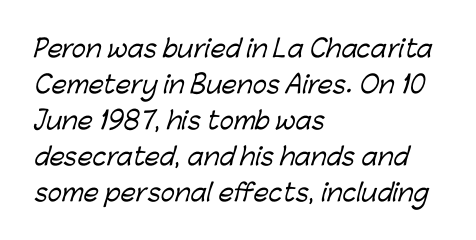
The space between consecutive lines is moderate. The typesetter chose a ragged-right arrangement here. Words appear dense and cohesive because spacing is normal. Letters rest on an invisible, unmarked baseline.
